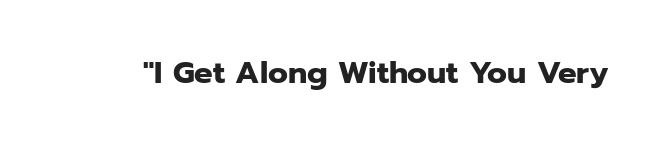
The image shows 31 px heavy sans-serif type, upright; set normal letter spacing, not underlined; low stroke contrast and a medium x-height.
